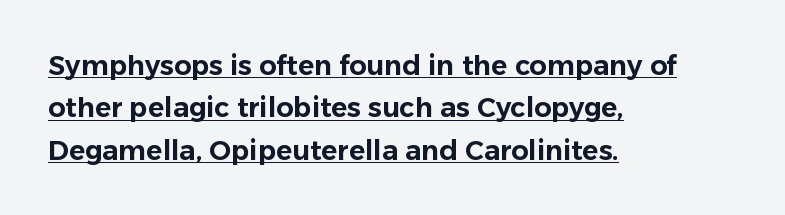
{"italic": "no", "underline": "yes", "align": "left", "line_spacing": "normal", "line_spacing_ratio": 1.57, "letter_spacing": "normal", "letter_spacing_em": 0.0, "glyph_px": 27}
